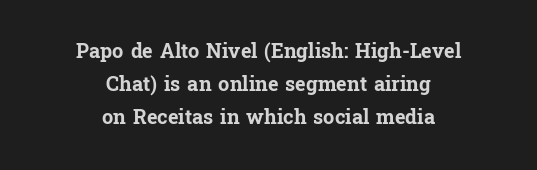
Neither beginnings nor endings align; midpoints do. Is there much room between lines? A standard amount, neither cramped nor airy. Heft: maximum for text — a bold. Tracking here is standard; glyphs follow each other at the usual distance.
